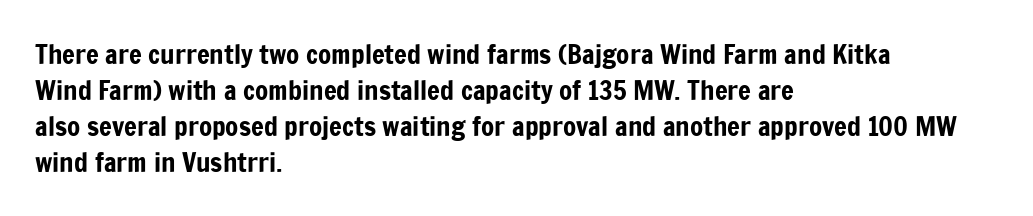
Vertically, the passage feels balanced, rows spaced as you'd expect. The face used here is rendered with its standard letterfit. The words here are not underlined. Posture: straight, roman, zero tilt.
